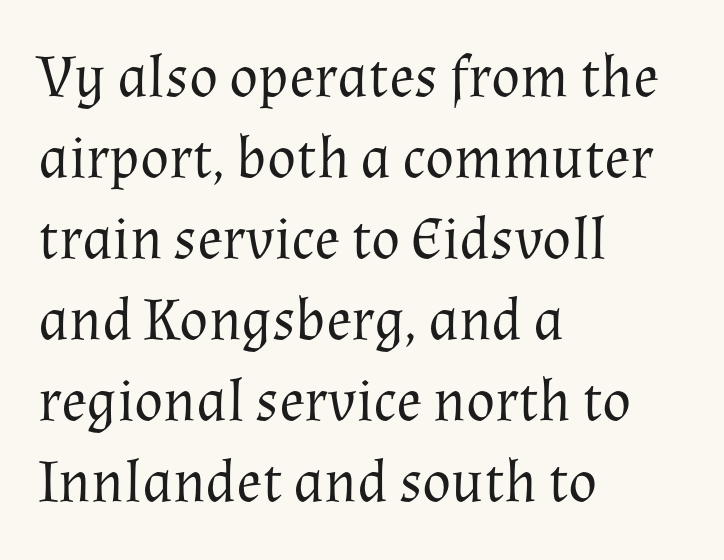
Does extra space separate the letters? No, they use regular spacing. A normal amount of white space separates one row of letters from the next. The passage shown is not underscored anywhere. A classic flush-left, rag-right setting is used for this passage. The rendering shows small feet on the letterforms — a serif design. Varying glyph widths throughout — classic text-font behaviour.
